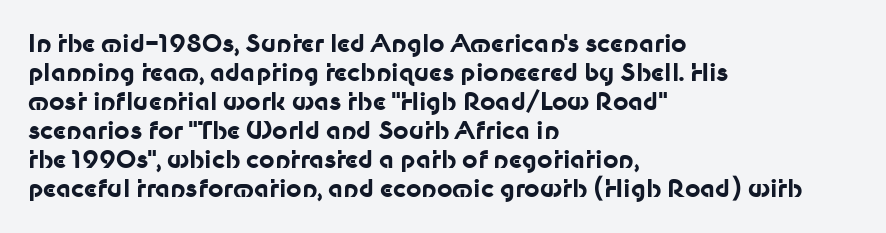
The image shows 24 px bold type, upright; set left-aligned, line spacing 1.21x, normal letter spacing, not underlined.
